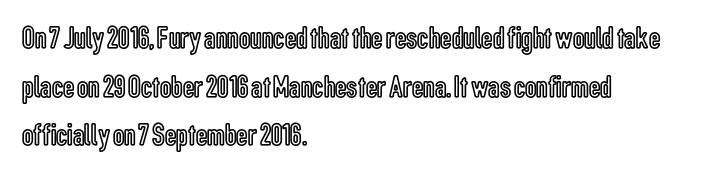
Q: Is the text italic (slanted)? A: No, it is upright.
Q: Is the text underlined? A: No.
Q: How is the paragraph aligned? A: Left-aligned.
Q: Is the spacing between letters normal or unusually wide? A: Normal.
Q: Is the spacing between lines tight, normal or loose? A: Normal.
Q: Width (condensed, normal, or wide)? A: Condensed.
Q: x-height? A: Medium.
Q: Monospaced? A: No.
